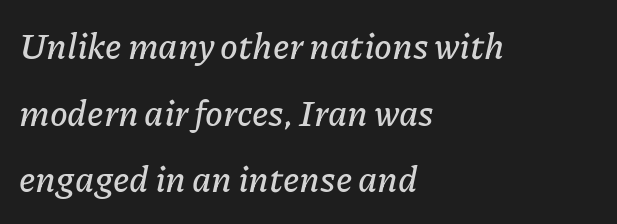
The specimen reads as italic at a glance. Visually the block forms a straight wall on the left and a jagged coastline on the right. Letters rest on an invisible, unmarked baseline. Spacing verdict: proportional, widths tailored to each character. Look at the tracking — it's just the regular setting, nothing added.
